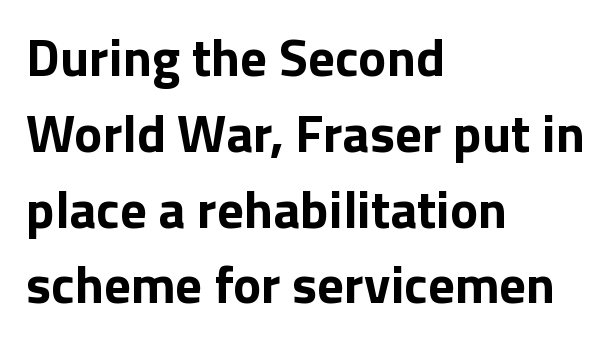
The image shows 53 px bold sans-serif type, upright; set left-aligned, normal line spacing (1.43x), normal letter spacing, not underlined; low stroke contrast and a medium x-height.
